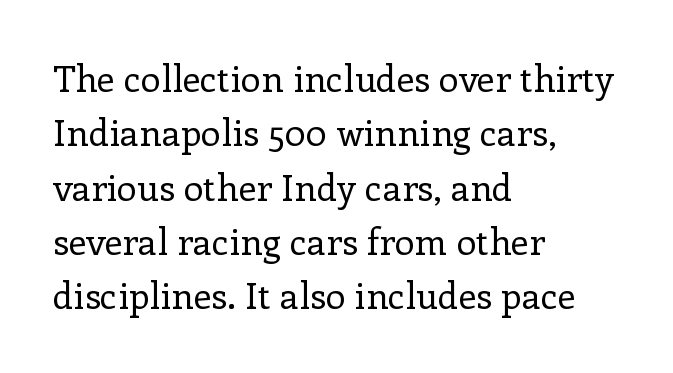
The space directly below the letters is spotless. Leading: standard. The typesetting does not lean heavy: it is not bold. The axis of the letterforms is exactly vertical. I'd call this a serif setting — the letters wear small feet. Standard letterfit; no display-style spreading of the glyphs.
